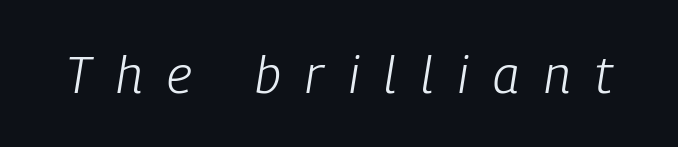
{"italic": "yes", "lean": "right", "slant_degrees": 9, "bold": "no", "weight": "light", "width": "condensed", "stroke_contrast": "low", "x_height": "medium", "monospaced": "no", "underline": "no", "letter_spacing": "wide", "letter_spacing_em": 0.48, "glyph_px": 52}
